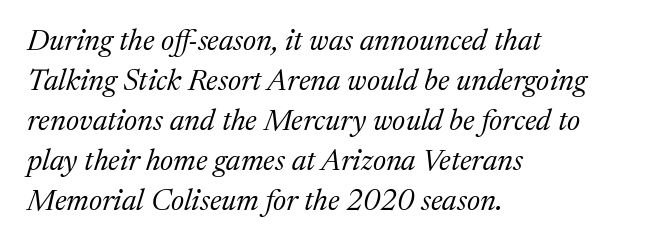
The passage shown is not bold in any degree. This sample is left-justified, so line endings fall wherever the words run out. Summary of vertical rhythm: regular, with standard interline spacing. In terms of posture, this sample is oblique.
